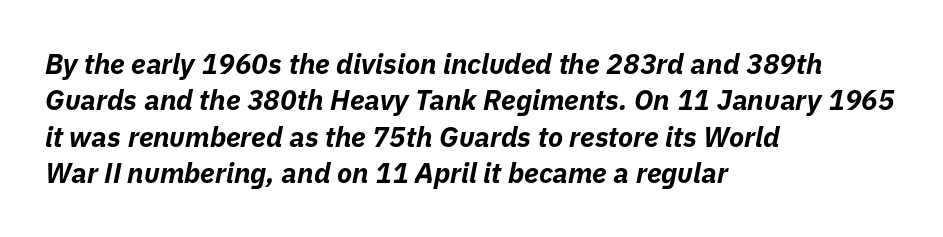
The image shows 28 px bold type, italic (leaning right); set left-aligned, normal line spacing (1.3x), normal letter spacing, not underlined; low stroke contrast and a medium x-height.
